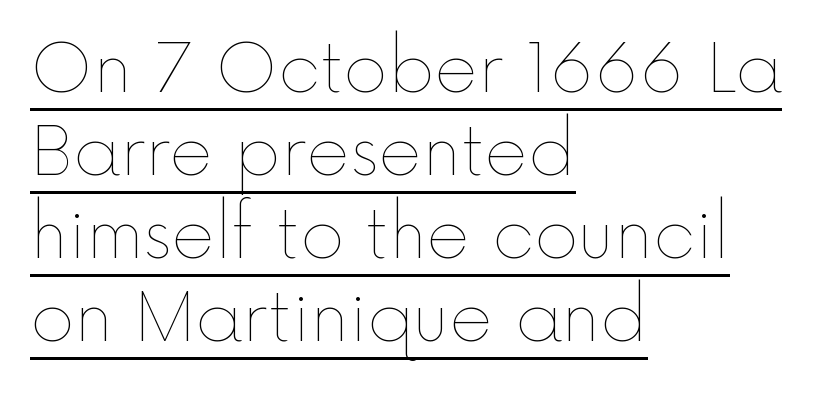
The image shows 67 px thin type, upright; set left-aligned, line spacing 1.24x, normal letter spacing, underlined; a medium x-height.
